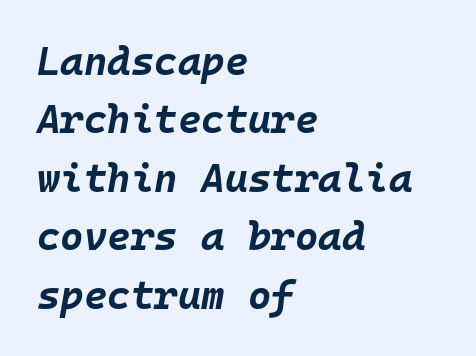
{"italic": "yes", "lean": "right", "slant_degrees": 10, "bold": "yes", "weight": "bold", "width": "normal", "stroke_contrast": "low", "x_height": "large", "monospaced": "yes", "underline": "no", "align": "left", "line_spacing": "normal", "line_spacing_ratio": 1.46, "letter_spacing": "normal", "letter_spacing_em": 0.0, "glyph_px": 40}
